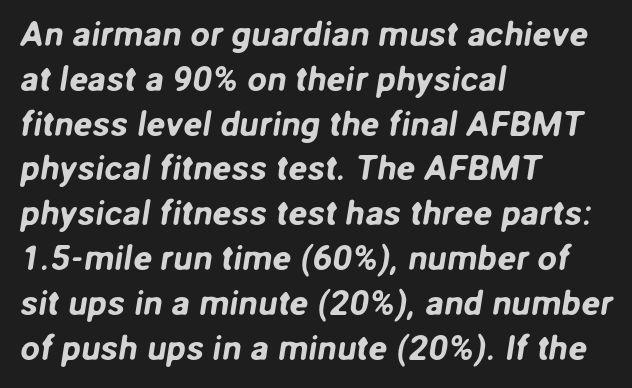
The image shows 35 px sans-serif type; set left-aligned, normal line spacing (1.28x), normal letter spacing, not underlined; low stroke contrast and a medium x-height.
